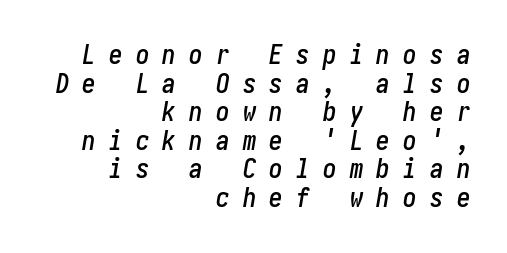
Q: Is the text italic (slanted)? A: Yes, it leans right by about 10 degrees.
Q: Is the text underlined? A: No.
Q: How is the paragraph aligned? A: Right-aligned.
Q: Is the spacing between letters normal or unusually wide? A: Unusually wide.
Q: Is the spacing between lines tight, normal or loose? A: Tight.
